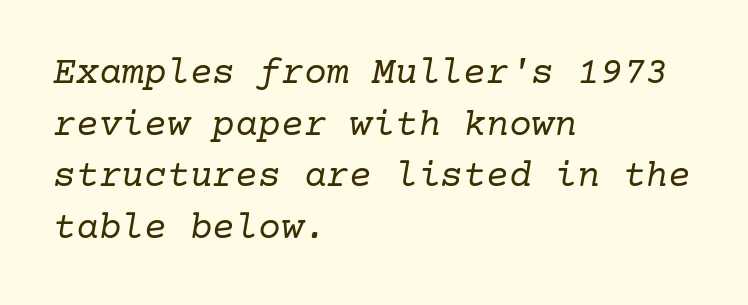
Q: Is the text bold? A: No.
Q: Is the text italic (slanted)? A: Yes, it leans right by about 10 degrees.
Q: Is the typeface a serif or a sans-serif typeface? A: Serif.
Q: Is the text underlined? A: No.
Q: How is the paragraph aligned? A: Left-aligned.
Q: Is the spacing between letters normal or unusually wide? A: Normal.
Q: Is the spacing between lines tight, normal or loose? A: Normal.
Q: Width (condensed, normal, or wide)? A: Normal.
Q: Stroke contrast? A: Low.
Q: x-height? A: Medium.
